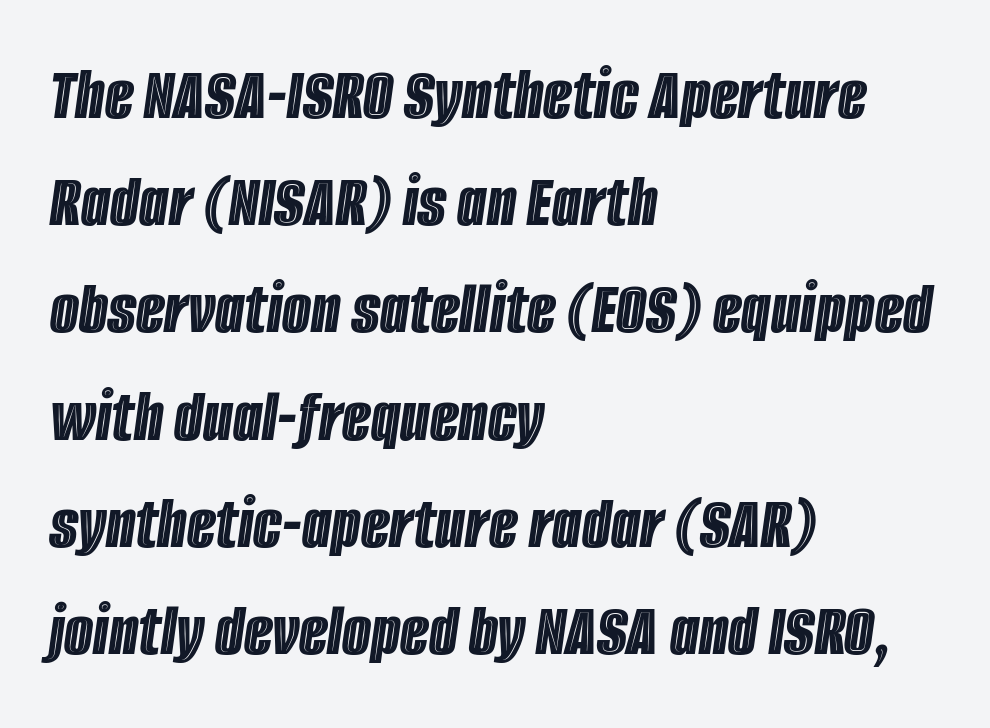
The horizontal fit of the characters is conventional and even. A typesetter would call this proportional, since set widths differ per character. These lines stack with their left ends in a neat column. When letters slant like this, we call the style italic. The passage shown is not underscored anywhere. Whoever set this chose a conventional vertical rhythm.
